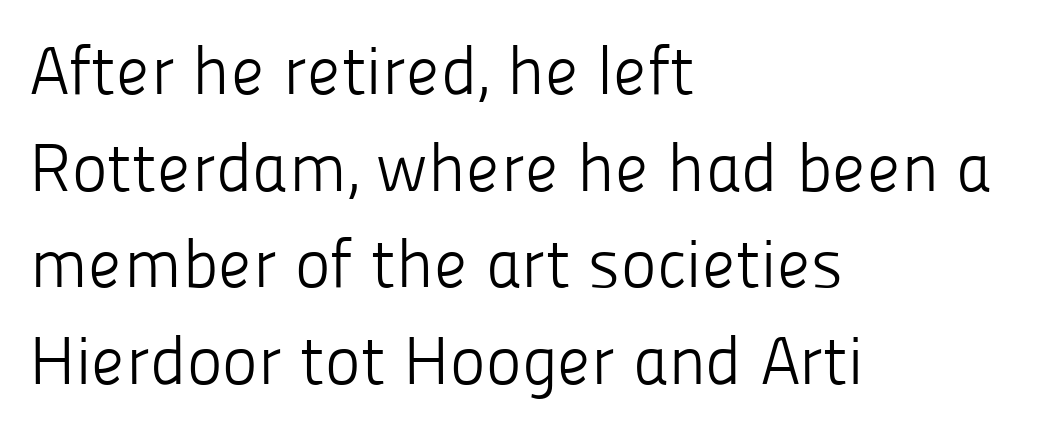
The image shows 68 px light sans-serif type, upright; set left-aligned, normal line spacing (1.42x), normal letter spacing, not underlined; low stroke contrast and a medium x-height.
